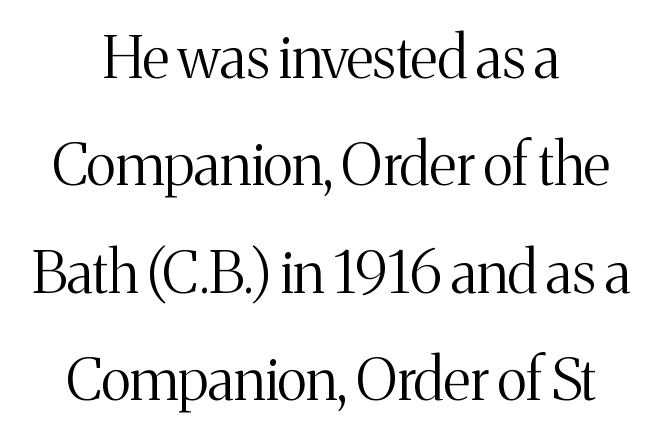
A typesetter would label this face a serif. Casual observation: everything's sitting right in the middle. If you drew a line through each stem, it would be perfectly vertical. Does extra space separate the letters? No, they use regular spacing. The specimen omits any rule beneath the text block's lines. You could not count columns in this text — the font is proportionally spaced.
